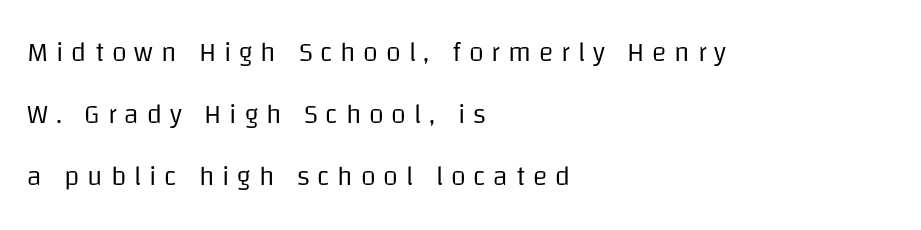
{"italic": "no", "bold": "no", "underline": "no", "align": "left", "line_spacing": "loose", "line_spacing_ratio": 2.3, "letter_spacing": "wide", "letter_spacing_em": 0.29, "glyph_px": 27}
